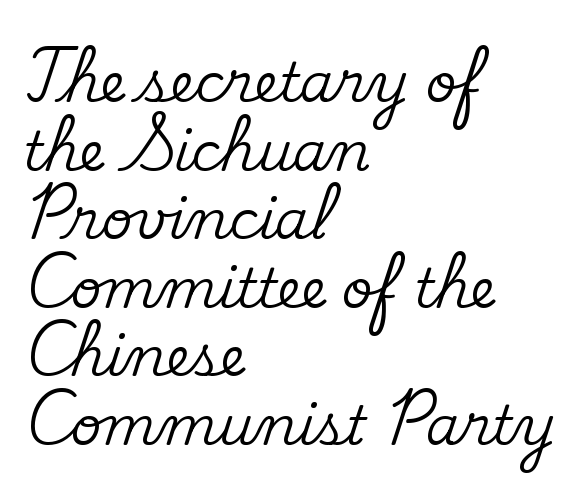
{"width": "normal", "stroke_contrast": "medium", "x_height": "small", "monospaced": "no", "underline": "no", "align": "left", "line_spacing": "normal", "line_spacing_ratio": 1.27, "letter_spacing": "normal", "letter_spacing_em": 0.0, "glyph_px": 54}
